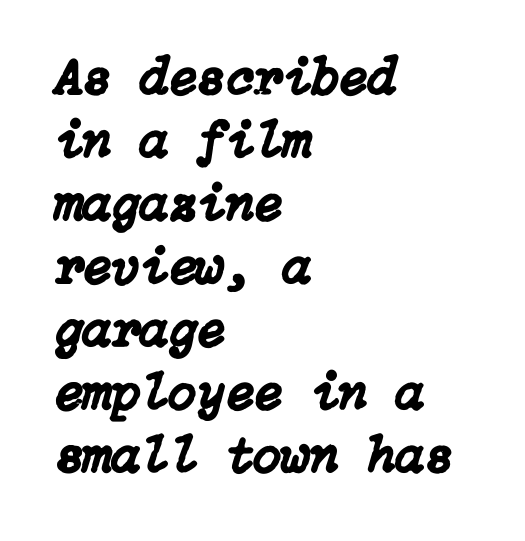
Q: Is the text italic (slanted)? A: Yes, it leans right by about 15 degrees.
Q: Is the text underlined? A: No.
Q: How is the paragraph aligned? A: Left-aligned.
Q: Is the spacing between letters normal or unusually wide? A: Normal.
Q: Width (condensed, normal, or wide)? A: Normal.
Q: Stroke contrast? A: Low.
Q: x-height? A: Medium.
